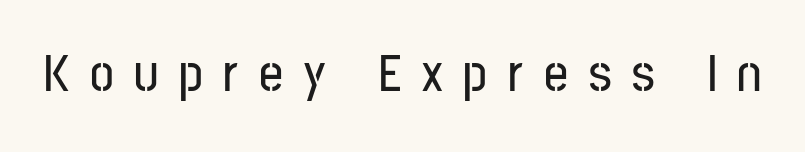
The image shows 53 px condensed sans-serif type, upright; set unusually wide letter spacing (+0.39 em), not underlined; low stroke contrast and a medium x-height.
